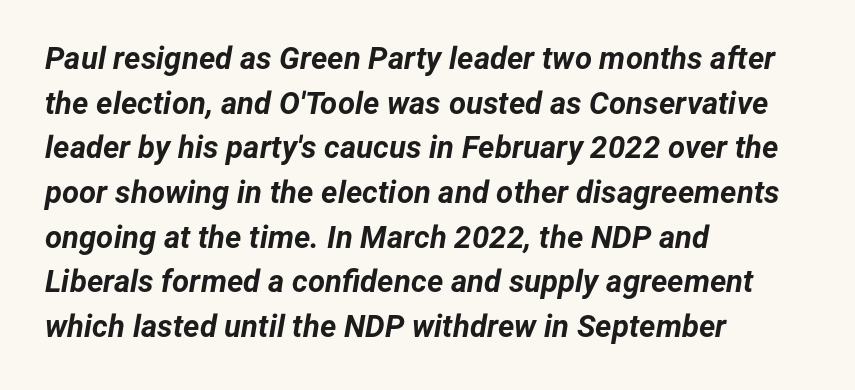
The image shows 31 px bold type, italic (leaning right); set left-aligned, normal line spacing (1.44x), normal letter spacing, not underlined; low stroke contrast and a medium x-height.
